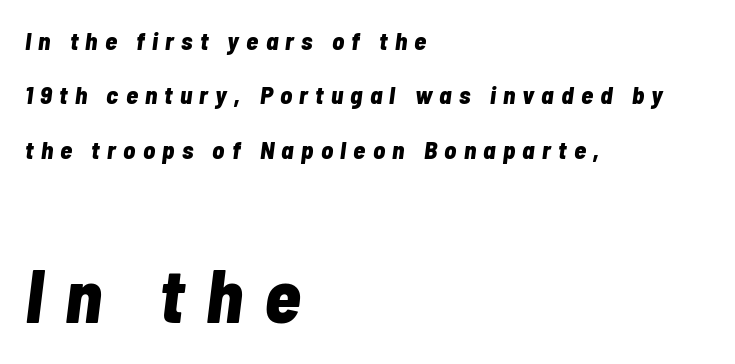
Slanted lettering throughout. Think of a printed novel: that variable character pitch is what you see here. One glance says open: line gaps are wider than usual. The glyphs have the mass of a bold cut. The letters in the lower block stand taller than those in the block above. Is the letter spacing exaggerated? Yes — the characters are pushed far apart.
